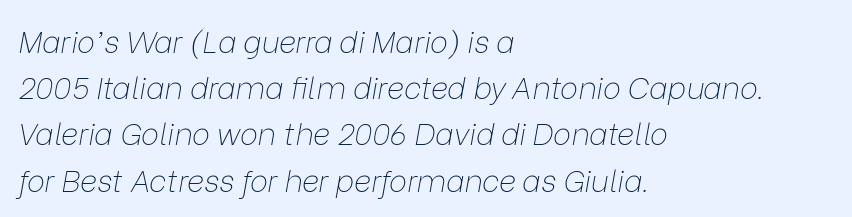
The image shows 30 px thin type, italic (leaning right); set left-aligned, normal line spacing (1.54x), normal letter spacing, not underlined; low stroke contrast and a medium x-height.
